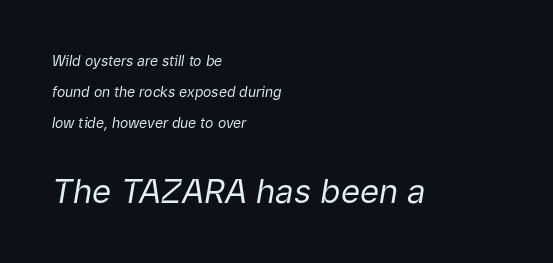
The setting favours the left margin, as ordinary paragraphs usually do. Anything drawn beneath the words? Only blank space. The block of text is sparse from top to bottom, with ample space between rows. Each letter keeps its own natural width here, so spacing adapts to shape. Notice how the stems are inclined rather than vertical — that's the hallmark of italics. This sample uses plain, unmodified letter spacing.
